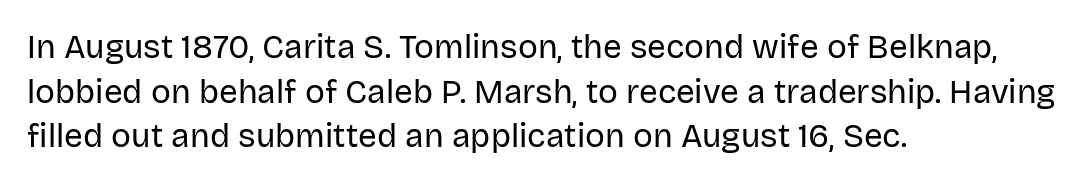
Think of a printed novel: that variable character pitch is what you see here. A light-to-regular cut is what we see here. Horizontal bands of white between lines are of average thickness. The letters carry no serifs — their stems end cleanly without finishing strokes. Line starts are locked; line ends wander.
